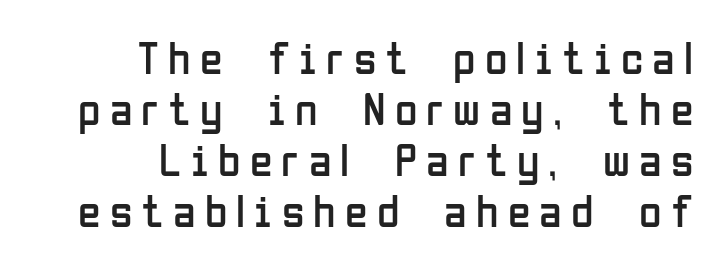
{"serif": "no", "italic": "no", "bold": "no", "weight": "regular", "width": "condensed", "stroke_contrast": "low", "x_height": "medium", "monospaced": "no", "underline": "no", "align": "right", "line_spacing": "tight", "line_spacing_ratio": 1.11, "letter_spacing": "wide", "letter_spacing_em": 0.2, "glyph_px": 46}
